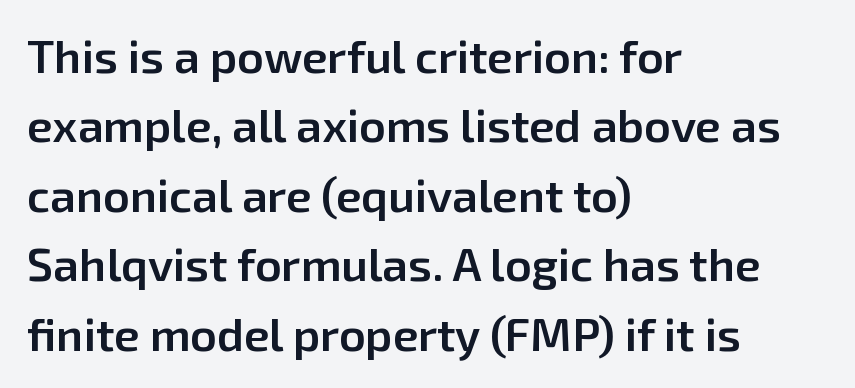
The image shows 46 px semibold sans-serif type, upright; set left-aligned, normal line spacing (1.51x), normal letter spacing, not underlined; low stroke contrast and a medium x-height.
